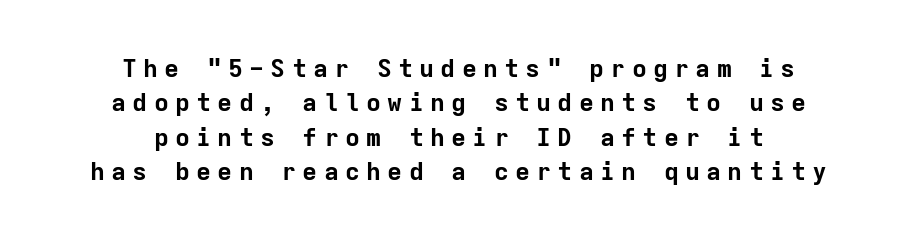
Q: Is the text bold? A: Yes.
Q: Is the text italic (slanted)? A: No, it is upright.
Q: Is the text underlined? A: No.
Q: How is the paragraph aligned? A: Centered.
Q: Is the spacing between letters normal or unusually wide? A: Unusually wide.
Q: Is the spacing between lines tight, normal or loose? A: Normal.
